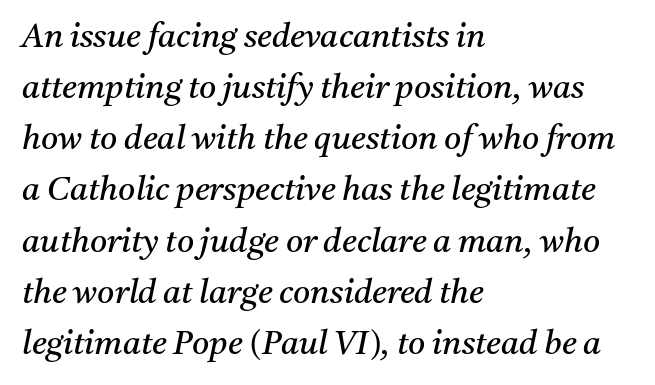
{"serif": "yes", "italic": "yes", "lean": "right", "slant_degrees": 11, "bold": "no", "weight": "regular", "width": "normal", "stroke_contrast": "medium", "x_height": "medium", "monospaced": "no", "underline": "no", "align": "left", "line_spacing": "normal", "line_spacing_ratio": 1.55, "letter_spacing": "normal", "letter_spacing_em": 0.0, "glyph_px": 33}
